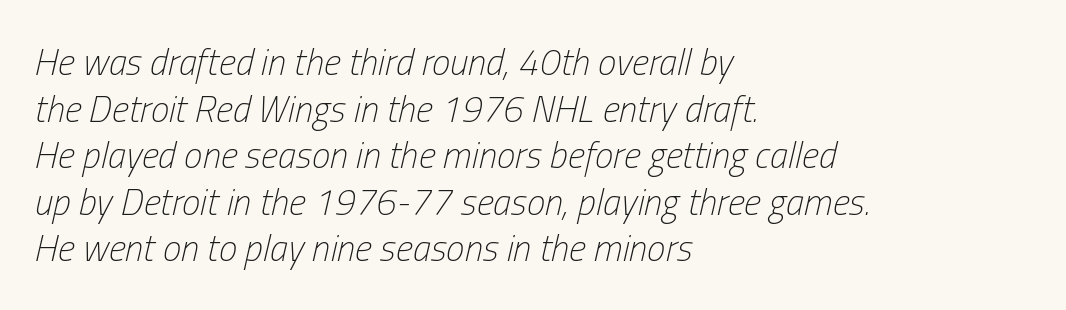
{"italic": "yes", "lean": "right", "slant_degrees": 13, "bold": "no", "weight": "light", "width": "condensed", "stroke_contrast": "low", "x_height": "medium", "monospaced": "no", "underline": "no", "align": "left", "line_spacing": "normal", "line_spacing_ratio": 1.26, "letter_spacing": "normal", "letter_spacing_em": 0.0, "glyph_px": 37}
